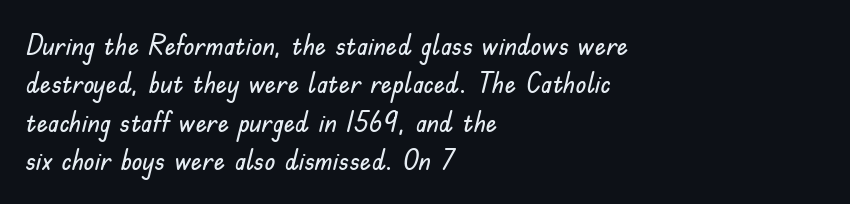
{"serif": "no", "width": "normal", "stroke_contrast": "low", "x_height": "small", "monospaced": "no", "underline": "no", "align": "left", "line_spacing": "normal", "line_spacing_ratio": 1.37, "letter_spacing": "normal", "letter_spacing_em": 0.0, "glyph_px": 28}
